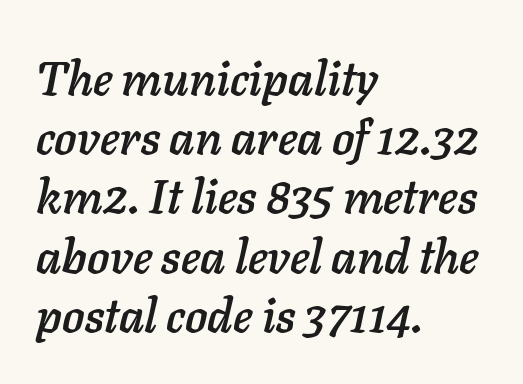
Q: Is the text italic (slanted)? A: Yes, it leans right by about 11 degrees.
Q: Is the text underlined? A: No.
Q: How is the paragraph aligned? A: Left-aligned.
Q: Is the spacing between letters normal or unusually wide? A: Normal.
Q: Is the spacing between lines tight, normal or loose? A: Normal.
Q: Width (condensed, normal, or wide)? A: Normal.
Q: Stroke contrast? A: Low.
Q: x-height? A: Medium.
Q: Monospaced? A: No.
